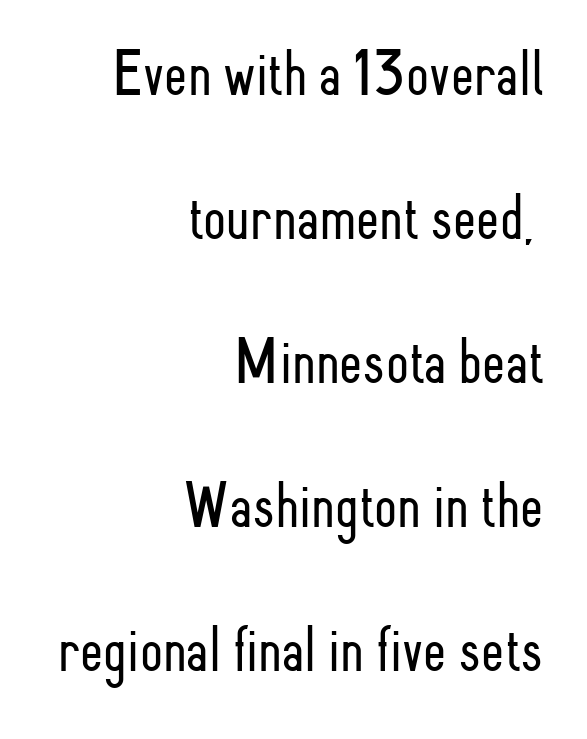
The image shows 66 px light, condensed sans-serif type, upright; set right-aligned, loose line spacing (2.18x), normal letter spacing, not underlined; low stroke contrast and a small x-height.
